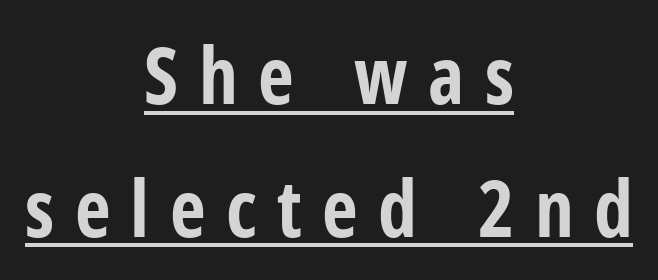
Q: Is the text bold? A: Yes.
Q: Is the text italic (slanted)? A: No, it is upright.
Q: Is the typeface a serif or a sans-serif typeface? A: Sans-serif.
Q: Is the text underlined? A: Yes.
Q: How is the paragraph aligned? A: Centered.
Q: Is the spacing between letters normal or unusually wide? A: Unusually wide.
Q: Is the spacing between lines tight, normal or loose? A: Normal.
Q: Width (condensed, normal, or wide)? A: Condensed.
Q: Stroke contrast? A: Low.
Q: x-height? A: Medium.
Q: Monospaced? A: No.
